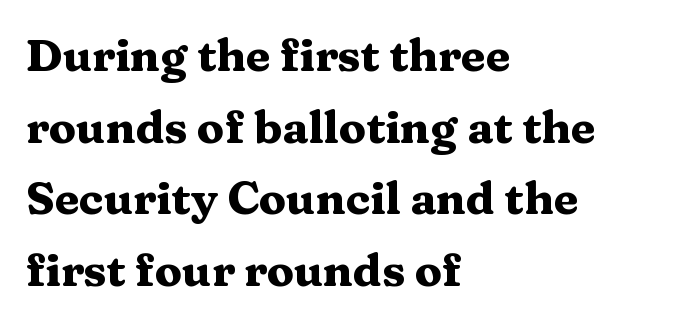
Q: Is the text bold? A: Yes.
Q: Is the text italic (slanted)? A: No, it is upright.
Q: Is the typeface a serif or a sans-serif typeface? A: Serif.
Q: Is the text underlined? A: No.
Q: How is the paragraph aligned? A: Left-aligned.
Q: Is the spacing between letters normal or unusually wide? A: Normal.
Q: Is the spacing between lines tight, normal or loose? A: Normal.
Q: Width (condensed, normal, or wide)? A: Wide.
Q: Stroke contrast? A: Medium.
Q: x-height? A: Medium.
Q: Monospaced? A: No.
